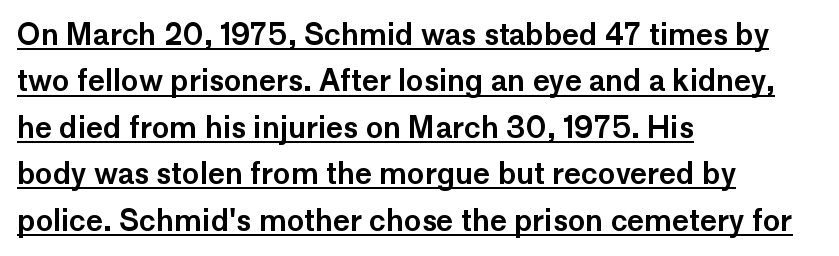
Compared with a centered layout, this one pins lines to the left instead. Tracking here is standard; glyphs follow each other at the usual distance. A sans-serif font was chosen for this passage. The line-height multiplier appears to be the usual default. Emphasis is given by a line drawn under the lettering.
